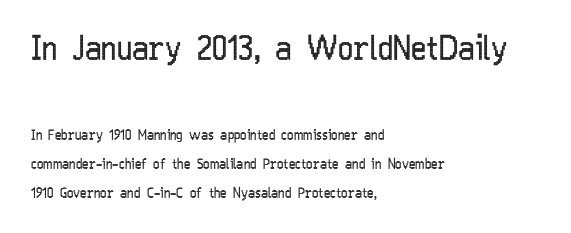
The image shows 33 px regular-weight, condensed sans-serif type, upright; set left-aligned, loose line spacing (2.1x), normal letter spacing, not underlined; the first (top) block is 2.36x larger; low stroke contrast and a medium x-height.
